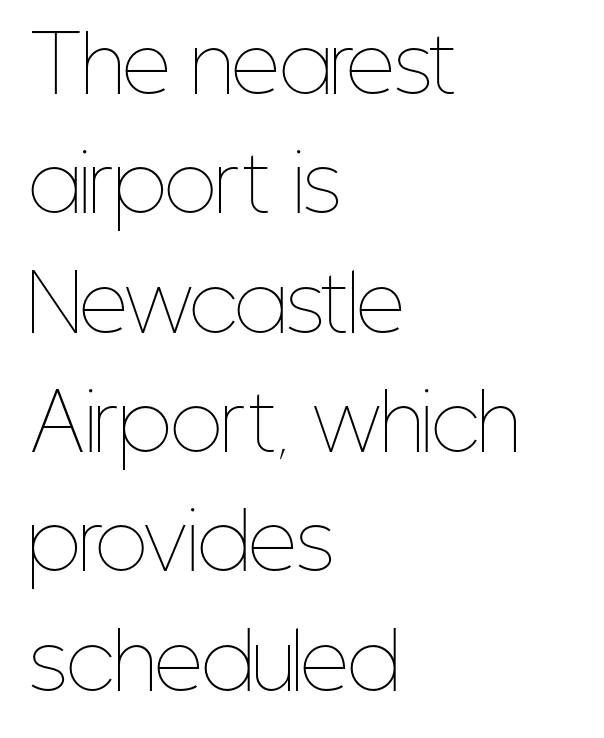
The image shows 76 px thin, condensed type, upright; set left-aligned, normal line spacing (1.57x), normal letter spacing, not underlined; low stroke contrast and a medium x-height.
